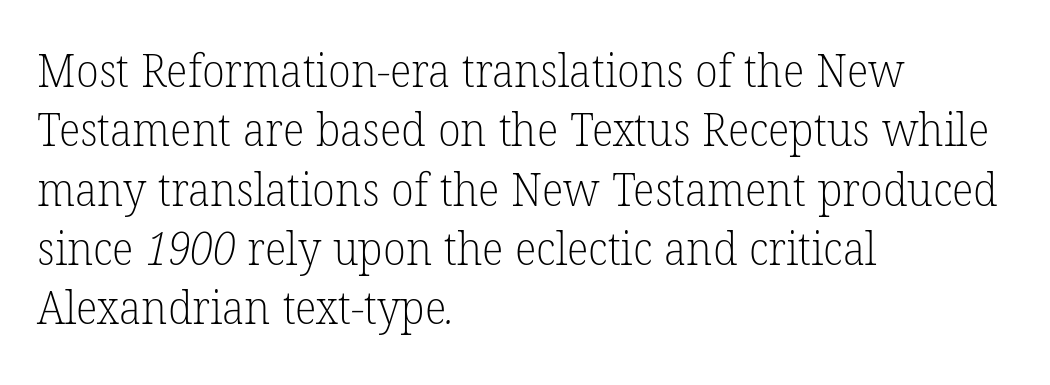
Q: Is the text bold? A: No.
Q: Is the typeface a serif or a sans-serif typeface? A: Serif.
Q: Is the text underlined? A: No.
Q: How is the paragraph aligned? A: Left-aligned.
Q: Is the spacing between letters normal or unusually wide? A: Normal.
Q: Is the spacing between lines tight, normal or loose? A: Normal.
Q: Width (condensed, normal, or wide)? A: Normal.
Q: Stroke contrast? A: Low.
Q: x-height? A: Medium.
Q: Monospaced? A: No.
